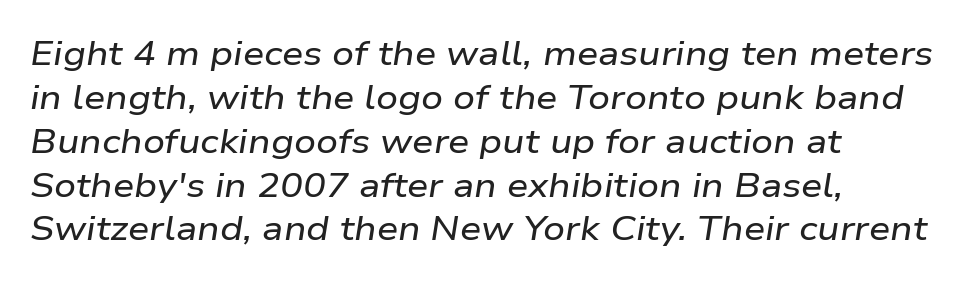
Do the characters align in a grid? No, the font is proportional. A typesetter would call this zero additional tracking. Slanted lettering throughout. Only glyphs here, with clear space below each row. Compared with typical paragraphs, the rows here are spaced about the same.
